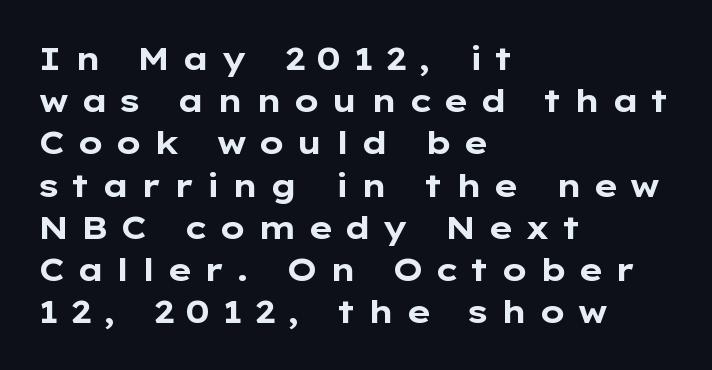
{"serif": "no", "italic": "no", "bold": "yes", "weight": "bold", "width": "wide", "stroke_contrast": "low", "x_height": "medium", "monospaced": "no", "underline": "no", "align": "left", "line_spacing": "normal", "line_spacing_ratio": 1.32, "letter_spacing": "wide", "letter_spacing_em": 0.35, "glyph_px": 32}
